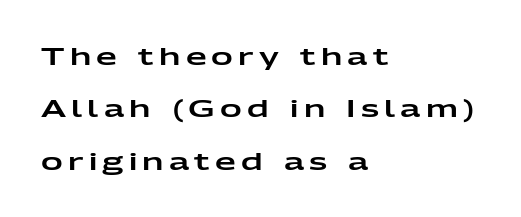
The lines are spread far apart with generous leading. Reading down the block, your eye returns to a fixed left position each line. The area under the type is left untouched. Posture: upright roman. The type is letterspaced generously, with wide tracking.
